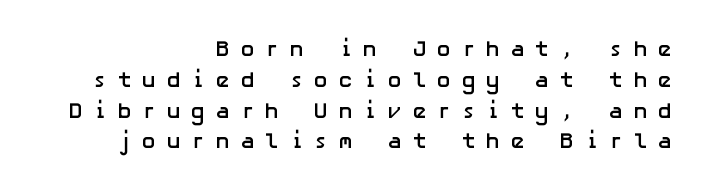
{"italic": "no", "bold": "yes", "underline": "no", "align": "right", "line_spacing": "normal", "line_spacing_ratio": 1.4, "letter_spacing": "wide", "letter_spacing_em": 0.45, "glyph_px": 22}
